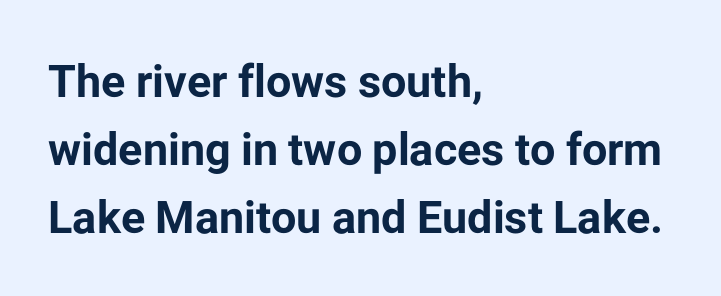
The letters are bold, with thick, heavy strokes. The glyphs are unaccompanied by any horizontal stroke below them. Character widths vary here, with narrow letters taking less room than wide ones. Every stem runs plumb, perpendicular to the baseline.
